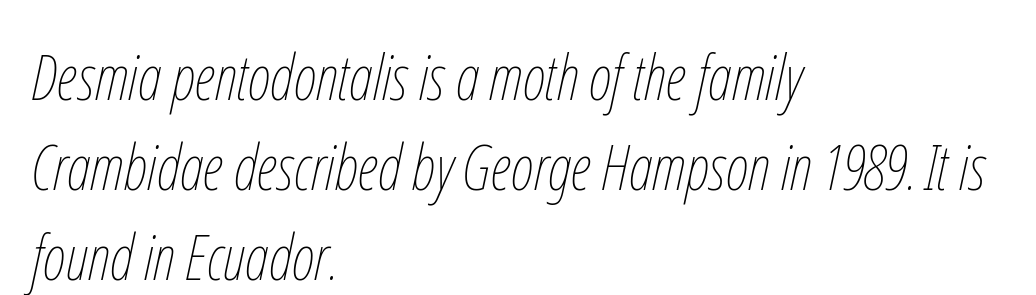
{"italic": "yes", "lean": "right", "slant_degrees": 12, "bold": "no", "weight": "thin", "width": "condensed", "stroke_contrast": "low", "x_height": "medium", "monospaced": "no", "underline": "no", "align": "left", "line_spacing": "normal", "line_spacing_ratio": 1.43, "letter_spacing": "normal", "letter_spacing_em": 0.0, "glyph_px": 63}
